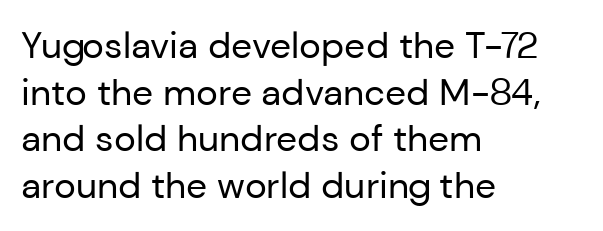
The foot of each line stays bare and open. A typesetter would call this leading conventional body-copy spacing. The horizontal fit of the characters is conventional and even. Each letter keeps its own natural width here, so spacing adapts to shape.
